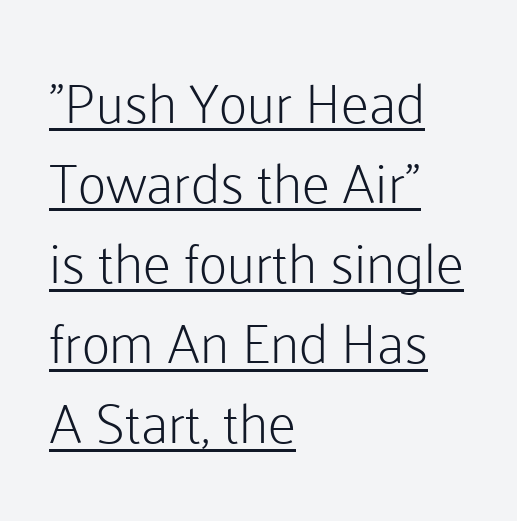
The letters look calm and open, with moderate or lighter stems. This is roman type, the default non-slanted kind. The passage shown is typed in a proportional face where columns would drift. Vertically, the passage feels balanced, rows spaced as you'd expect.
